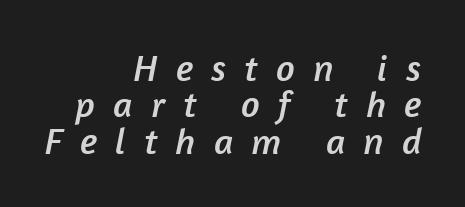
{"serif": "no", "width": "normal", "stroke_contrast": "low", "x_height": "medium", "monospaced": "no", "underline": "no", "align": "right", "line_spacing": "tight", "line_spacing_ratio": 0.98, "letter_spacing": "wide", "letter_spacing_em": 0.49, "glyph_px": 37}
